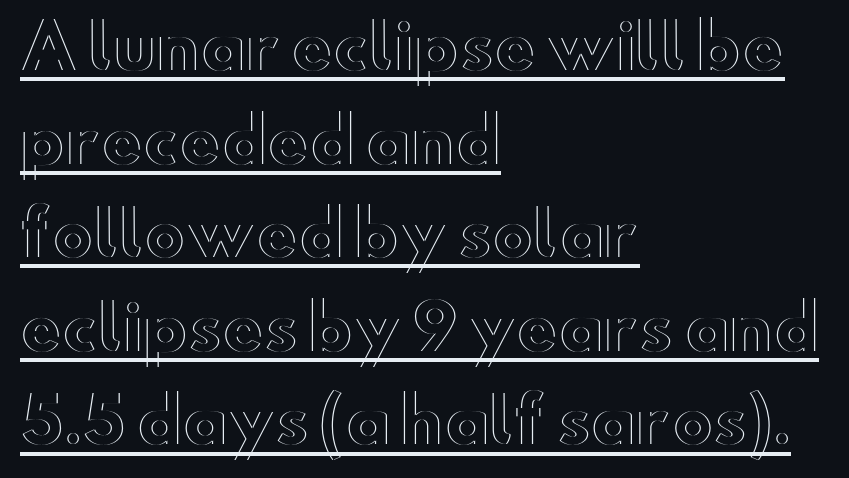
Q: Is the text italic (slanted)? A: No, it is upright.
Q: Is the text underlined? A: Yes.
Q: How is the paragraph aligned? A: Left-aligned.
Q: Is the spacing between letters normal or unusually wide? A: Normal.
Q: Is the spacing between lines tight, normal or loose? A: Normal.
Q: Width (condensed, normal, or wide)? A: Wide.
Q: x-height? A: Small.
Q: Monospaced? A: No.
